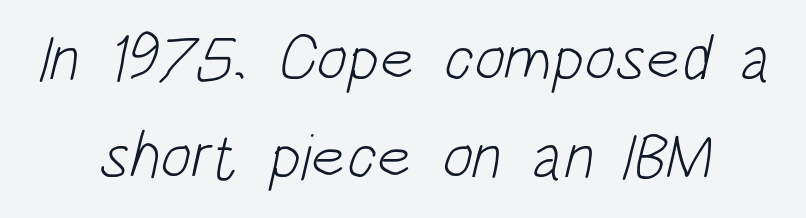
{"serif": "no", "bold": "no", "weight": "light", "width": "condensed", "stroke_contrast": "low", "x_height": "large", "monospaced": "no", "underline": "no", "line_spacing": "normal", "line_spacing_ratio": 1.51, "letter_spacing": "normal", "letter_spacing_em": 0.0, "glyph_px": 65}
